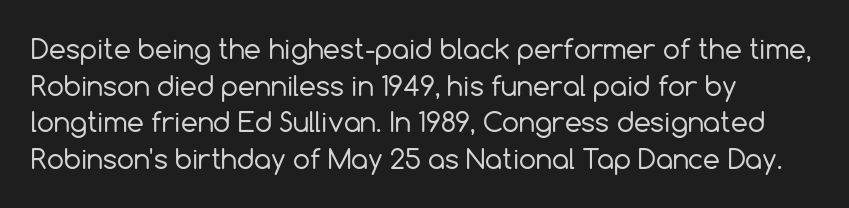
The image shows 27 px text type, upright; set left-aligned, normal line spacing (1.36x), normal letter spacing, not underlined.
